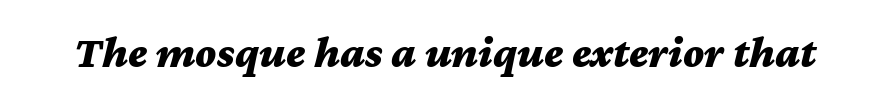
{"italic": "yes", "lean": "right", "slant_degrees": 12, "bold": "yes", "weight": "bold", "width": "wide", "stroke_contrast": "medium", "x_height": "medium", "monospaced": "no", "underline": "no", "letter_spacing": "normal", "letter_spacing_em": 0.0, "glyph_px": 44}
